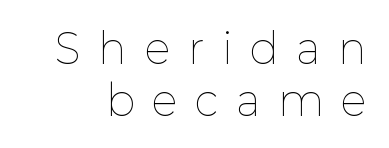
Leading: standard. The letters stand straight up with perfectly vertical stems. The tracking reads as deliberately expanded to a designer's eye. The letters advance in unequal steps, a hallmark of proportional type. The gap between lines stays unmarked.
